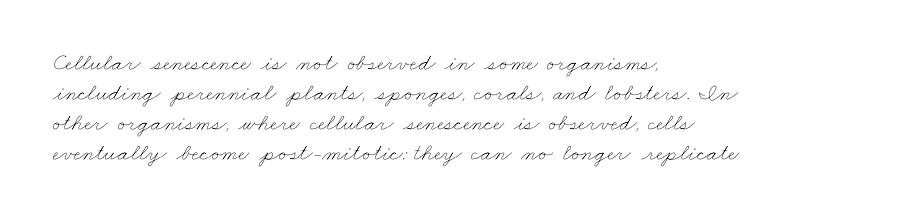
{"bold": "no", "underline": "no", "align": "left", "line_spacing": "normal", "line_spacing_ratio": 1.25, "letter_spacing": "normal", "letter_spacing_em": 0.0, "glyph_px": 24}
